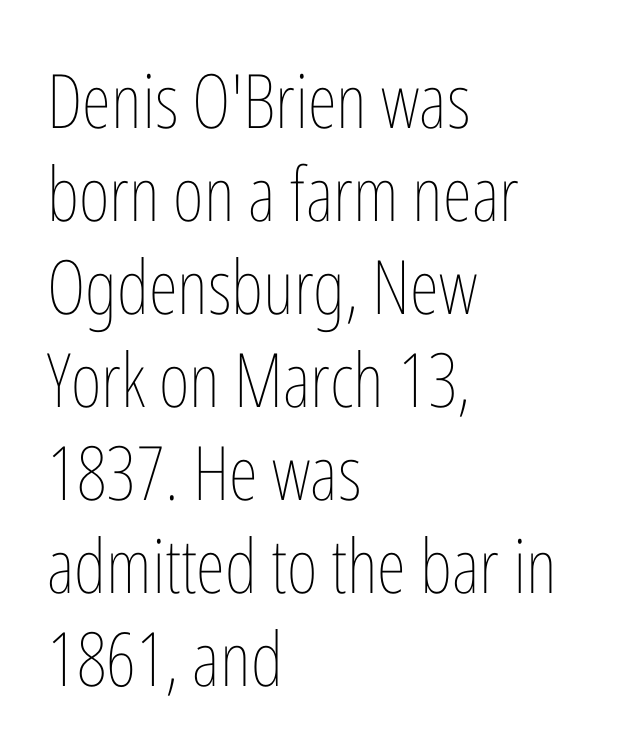
The compositor pushed each line to the left boundary. Think of a printed novel: that variable character pitch is what you see here. Spacing between characters is what you'd get straight out of the box. Posture: upright roman.
